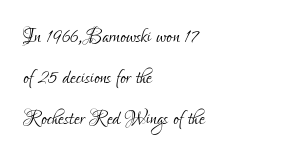
The image shows 26 px text type; set left-aligned, normal line spacing (1.58x), normal letter spacing, not underlined.
